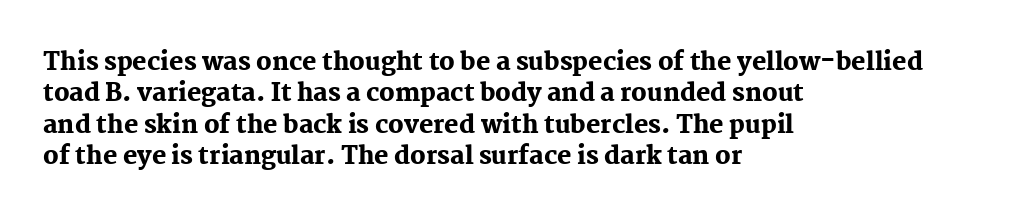
The image shows 24 px bold type, upright; set left-aligned, normal line spacing (1.31x), normal letter spacing, not underlined.
